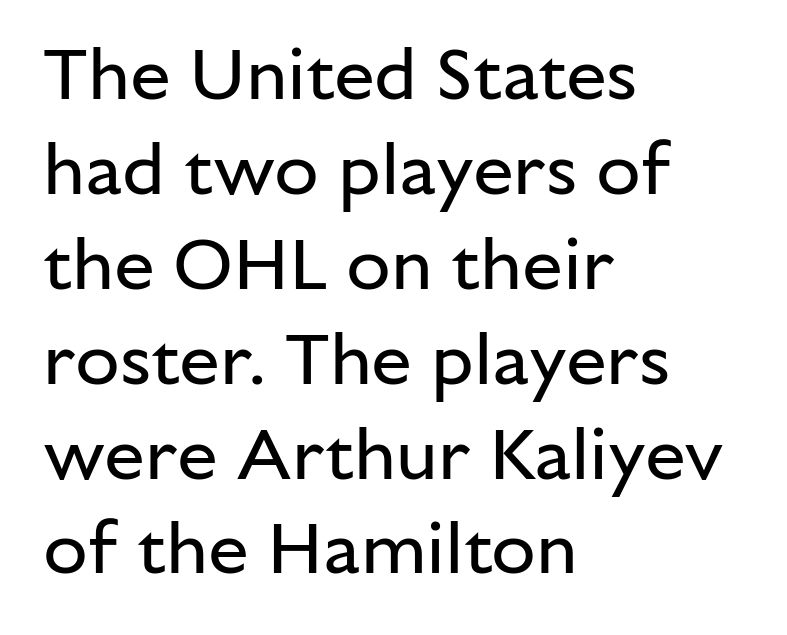
{"serif": "no", "italic": "no", "bold": "no", "weight": "regular", "width": "normal", "stroke_contrast": "low", "x_height": "medium", "monospaced": "no", "underline": "no", "align": "left", "line_spacing": "normal", "line_spacing_ratio": 1.3, "letter_spacing": "normal", "letter_spacing_em": 0.0, "glyph_px": 73}
